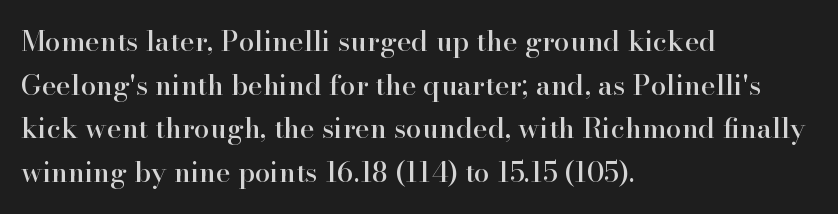
Check the space under the baseline: it is left empty. The rendering anchors every line to the left-hand side. What kind of face is this? One with serifs. The letterforms sit shoulder to shoulder at normal distance. Whoever set this chose a conventional vertical rhythm.
